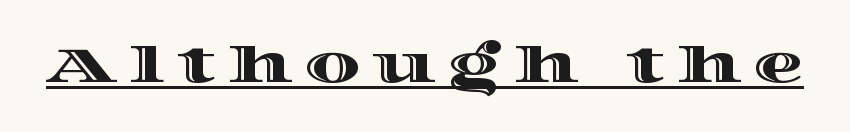
{"italic": "no", "width": "wide", "x_height": "large", "monospaced": "no", "underline": "yes", "letter_spacing": "wide", "letter_spacing_em": 0.24, "glyph_px": 50}
